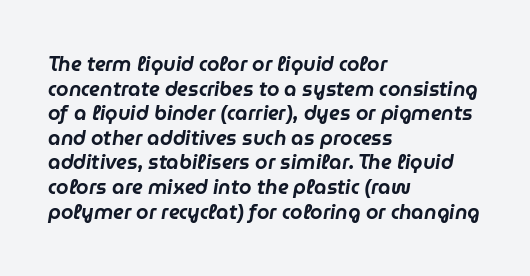
The image shows 20 px text type, italic (leaning right); set left-aligned, line spacing 1.23x, normal letter spacing, not underlined.
